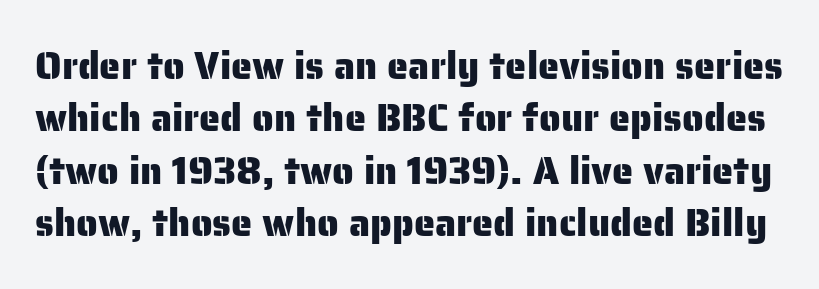
Letters rest on an invisible, unmarked baseline. Varying glyph widths throughout — classic text-font behaviour. Vertical spacing — default. Unlike italic type, these characters show no tilt at all. What stands out about the letter spacing? Nothing — it is the standard amount. Is this a sans? Yes — the strokes have no serifs.
